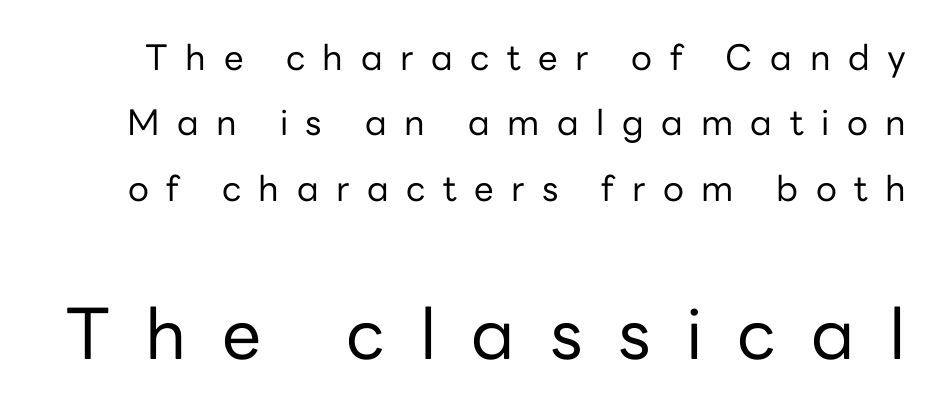
Q: Is the text bold? A: No.
Q: Is the text italic (slanted)? A: No, it is upright.
Q: Is the typeface a serif or a sans-serif typeface? A: Sans-serif.
Q: Is the text underlined? A: No.
Q: Is the spacing between letters normal or unusually wide? A: Unusually wide.
Q: Which block of text is set in a larger size, the first (top) or the second (bottom)? A: The second (bottom) one.
Q: Width (condensed, normal, or wide)? A: Normal.
Q: Stroke contrast? A: Low.
Q: x-height? A: Medium.
Q: Monospaced? A: No.
